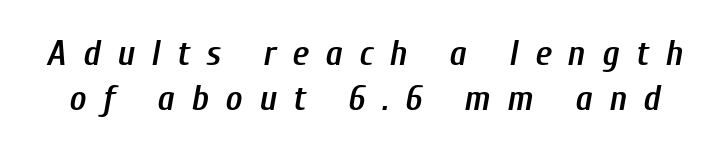
Q: Is the text bold? A: Semi-bold.
Q: Is the text italic (slanted)? A: Yes, it leans right by about 10 degrees.
Q: Is the text underlined? A: No.
Q: Is the spacing between letters normal or unusually wide? A: Unusually wide.
Q: Width (condensed, normal, or wide)? A: Condensed.
Q: Stroke contrast? A: Low.
Q: x-height? A: Medium.
Q: Monospaced? A: No.
